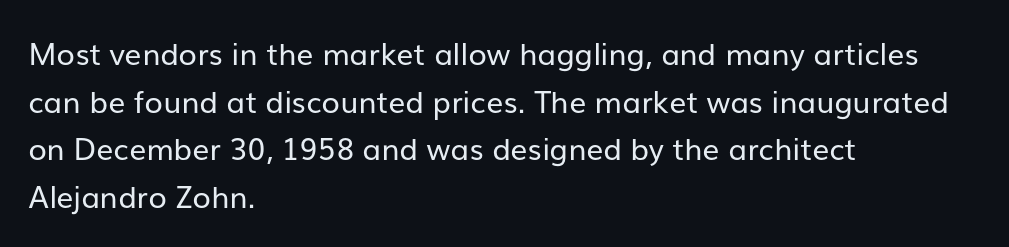
{"serif": "no", "italic": "no", "bold": "no", "weight": "regular", "width": "normal", "stroke_contrast": "low", "x_height": "medium", "monospaced": "no", "underline": "no", "align": "left", "line_spacing": "normal", "line_spacing_ratio": 1.59, "letter_spacing": "normal", "letter_spacing_em": 0.0, "glyph_px": 30}
